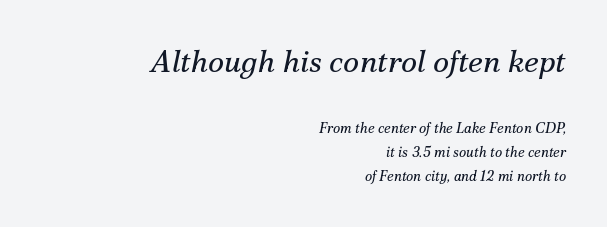
{"serif": "yes", "italic": "yes", "lean": "right", "slant_degrees": 12, "bold": "no", "weight": "regular", "width": "normal", "stroke_contrast": "medium", "x_height": "small", "monospaced": "no", "underline": "no", "align": "right", "line_spacing_ratio": 1.71, "letter_spacing": "normal", "letter_spacing_em": 0.0, "larger_block": "first", "size_ratio": 2.21, "glyph_px": 31}
